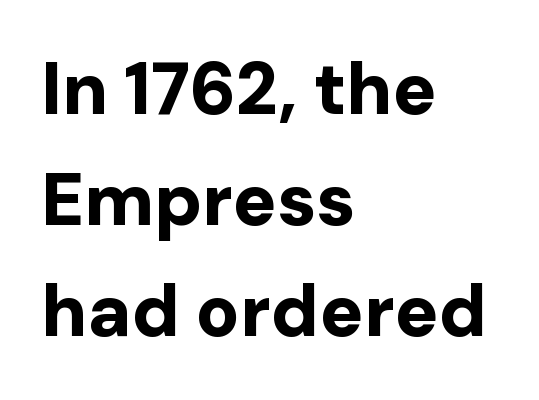
Check under the words: just untouched page. The rag falls on the right side of this text block. You could not count columns in this text — the font is proportionally spaced. When letters stand straight like this, we call the style roman or upright. What kind of face is this? One without serifs — a sans. Its strokes are broad and dark, the hallmark of bold type.
